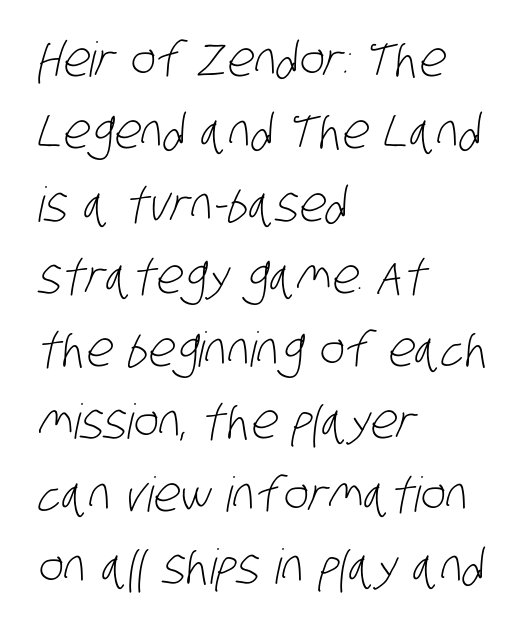
{"serif": "no", "bold": "no", "weight": "light", "width": "condensed", "stroke_contrast": "low", "x_height": "large", "monospaced": "no", "underline": "no", "align": "left", "line_spacing": "normal", "line_spacing_ratio": 1.51, "letter_spacing": "normal", "letter_spacing_em": 0.0, "glyph_px": 48}
